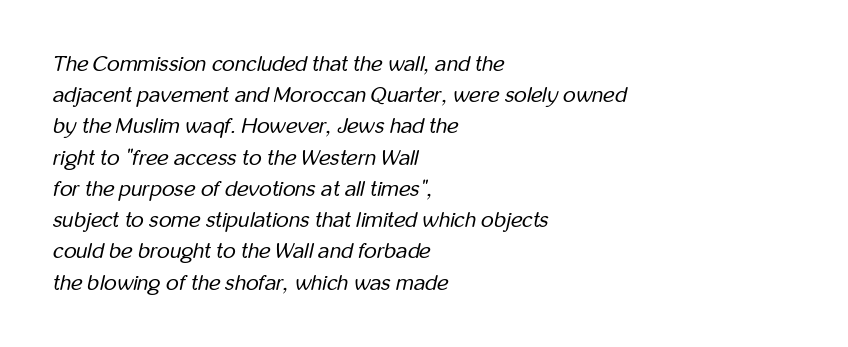
{"italic": "yes", "lean": "right", "slant_degrees": 12, "bold": "no", "underline": "no", "align": "left", "line_spacing": "normal", "line_spacing_ratio": 1.42, "letter_spacing": "normal", "letter_spacing_em": 0.0, "glyph_px": 22}
